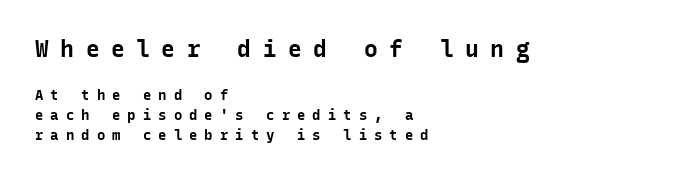
The image shows 23 px bold type, upright; set left-aligned, normal line spacing (1.43x), unusually wide letter spacing (+0.5 em), not underlined; the first (top) block is 1.64x larger.
